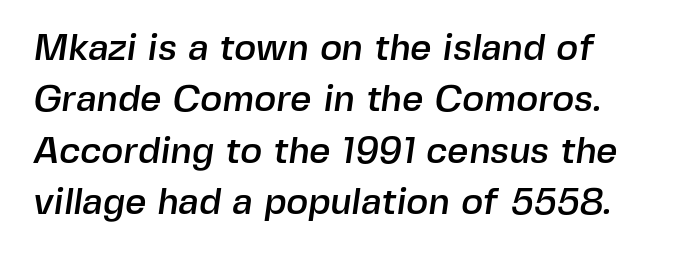
Q: Is the typeface a serif or a sans-serif typeface? A: Sans-serif.
Q: Is the text underlined? A: No.
Q: Is the spacing between letters normal or unusually wide? A: Normal.
Q: Is the spacing between lines tight, normal or loose? A: Normal.
Q: Width (condensed, normal, or wide)? A: Normal.
Q: x-height? A: Medium.
Q: Monospaced? A: No.
